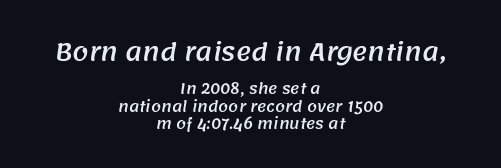
{"underline": "no", "align": "center", "line_spacing_ratio": 1.22, "letter_spacing": "normal", "letter_spacing_em": 0.0, "larger_block": "first", "size_ratio": 1.64, "glyph_px": 23}
